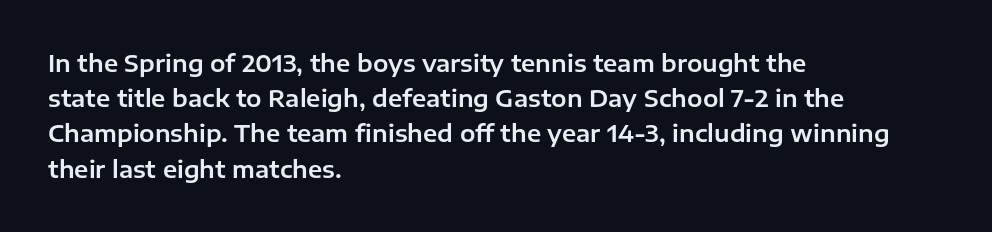
{"italic": "no", "underline": "no", "align": "left", "line_spacing": "normal", "line_spacing_ratio": 1.53, "letter_spacing": "normal", "letter_spacing_em": 0.0, "glyph_px": 23}
